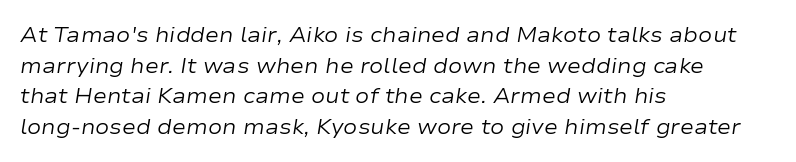
The image shows 21 px text type, italic (leaning right); set left-aligned, normal line spacing (1.46x), normal letter spacing, not underlined.
